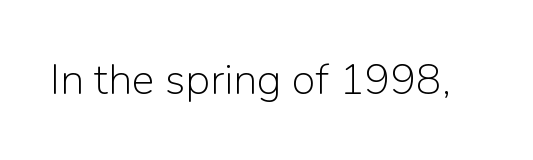
The image shows 43 px light sans-serif type, upright; set normal letter spacing, not underlined; low stroke contrast and a medium x-height.
